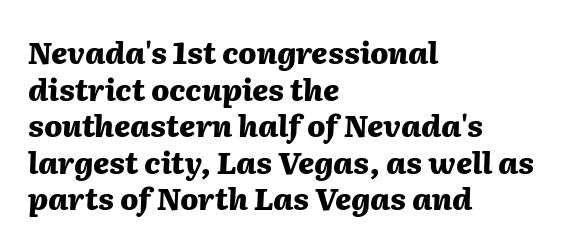
The image shows 30 px heavy type, italic (leaning right); set left-aligned, line spacing 1.22x, normal letter spacing, not underlined; medium stroke contrast and a medium x-height.
